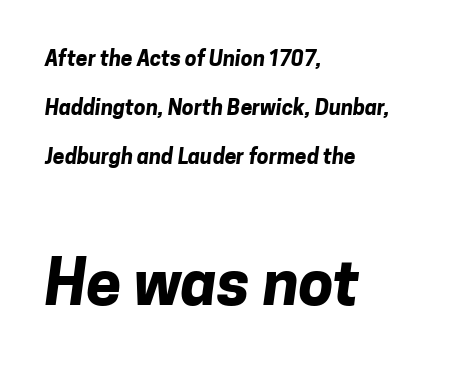
The typeface chosen for these lines omits serifs. This is heavy type, rendered in bold. Whoever set this made the second block the dominant, larger element. Visually the block forms a straight wall on the left and a jagged coastline on the right.
